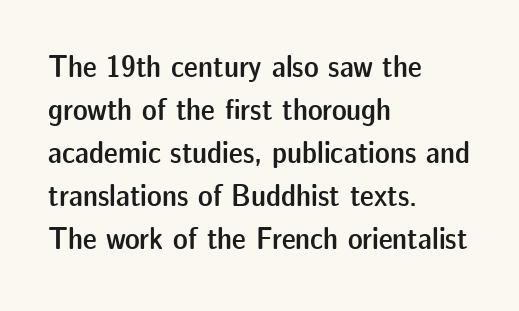
Q: Is the text bold? A: Semi-bold.
Q: Is the text italic (slanted)? A: No, it is upright.
Q: Is the typeface a serif or a sans-serif typeface? A: Sans-serif.
Q: Is the text underlined? A: No.
Q: How is the paragraph aligned? A: Left-aligned.
Q: Is the spacing between letters normal or unusually wide? A: Normal.
Q: Is the spacing between lines tight, normal or loose? A: Normal.
Q: Width (condensed, normal, or wide)? A: Normal.
Q: Stroke contrast? A: Low.
Q: x-height? A: Medium.
Q: Monospaced? A: No.
